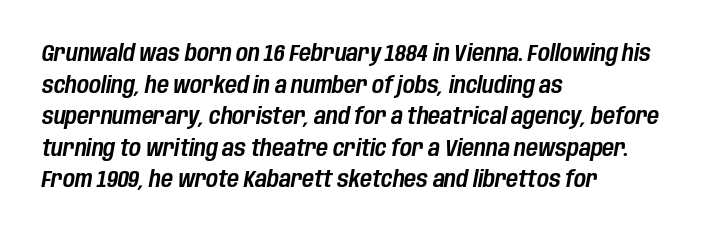
The image shows 23 px text type, italic (leaning right); set left-aligned, normal line spacing (1.37x), normal letter spacing, not underlined.
